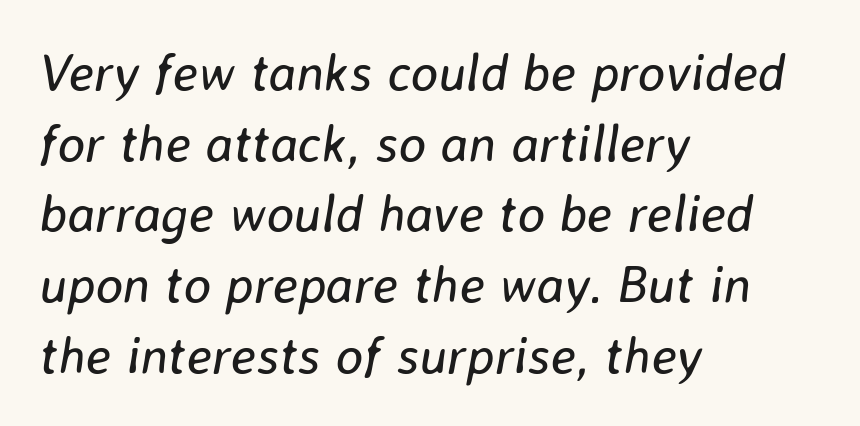
Honestly, the row spacing looks completely unremarkable. Proportional: the letters do not fall into vertical columns. Every row of glyphs begins at an identical x-position on the left. There is no visible air inserted between adjacent glyphs.
